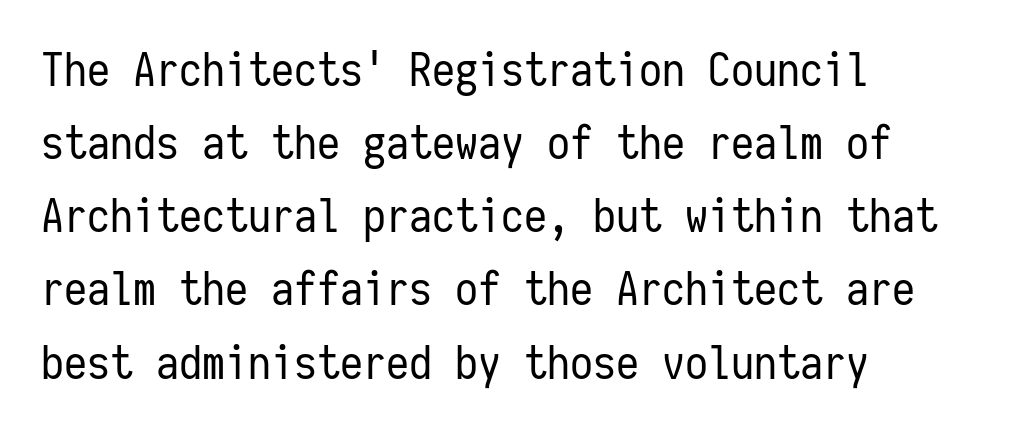
Here the glyphs are tracked normally, forming tight word shapes. Is there much room between lines? A standard amount, neither cramped nor airy. The space beneath each line is pristine and unruled. Layout note: lines flush left. Classification — sans serif. The strokes carry an ordinary text weight at most.
